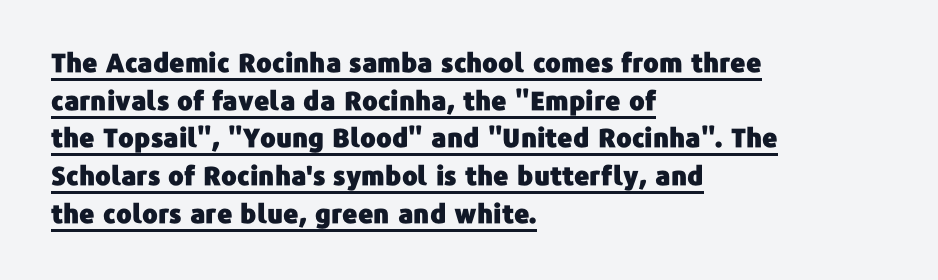
{"italic": "no", "underline": "yes", "align": "left", "line_spacing": "normal", "line_spacing_ratio": 1.45, "letter_spacing": "normal", "letter_spacing_em": 0.0, "glyph_px": 26}
